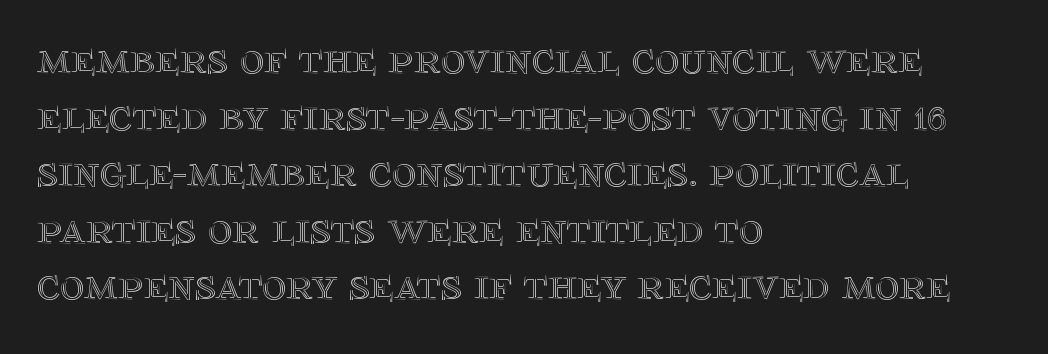
The image shows 46 px text type, upright; set left-aligned, line spacing 1.23x, normal letter spacing, not underlined; a large x-height.
